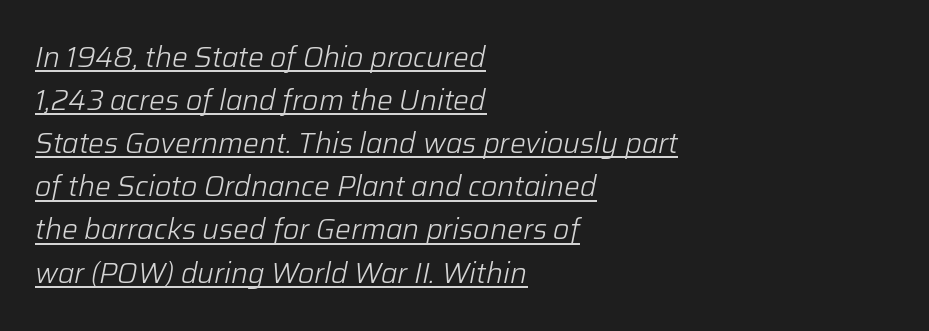
The typesetter has applied underlining to the passage shown. The letterforms sit shoulder to shoulder at normal distance. The lines are quadded left. Weight: regular or lighter. It's the slanting kind of type. You could not count columns in this text — the font is proportionally spaced.
